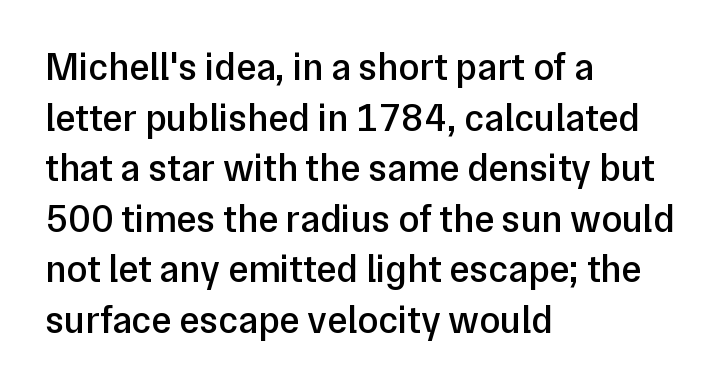
{"serif": "no", "italic": "no", "bold": "semi", "weight": "semibold", "width": "normal", "stroke_contrast": "low", "x_height": "medium", "monospaced": "no", "underline": "no", "align": "left", "line_spacing": "normal", "line_spacing_ratio": 1.33, "letter_spacing": "normal", "letter_spacing_em": 0.0, "glyph_px": 38}
